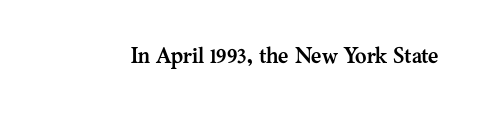
Q: Is the text bold? A: Yes.
Q: Is the text italic (slanted)? A: No, it is upright.
Q: Is the text underlined? A: No.
Q: Is the spacing between letters normal or unusually wide? A: Normal.
